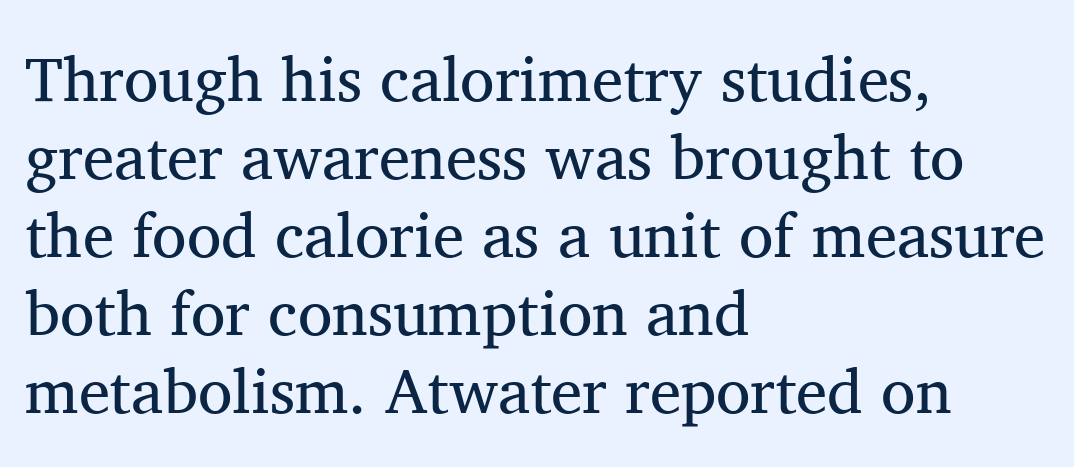
{"serif": "yes", "italic": "no", "bold": "no", "weight": "regular", "width": "normal", "stroke_contrast": "medium", "x_height": "medium", "monospaced": "no", "underline": "no", "align": "left", "line_spacing_ratio": 1.24, "letter_spacing": "normal", "letter_spacing_em": 0.0, "glyph_px": 63}
